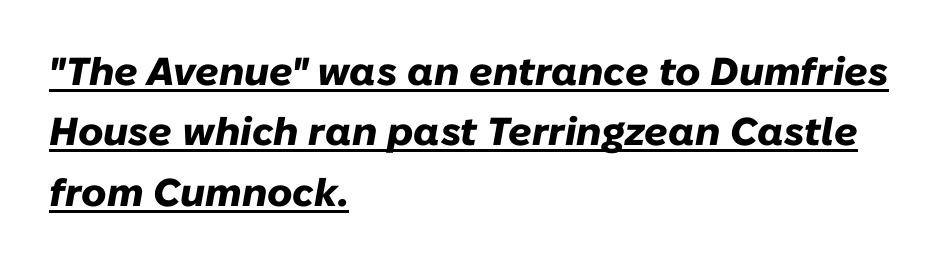
The image shows 39 px heavy type, italic (leaning right); set left-aligned, normal line spacing (1.55x), normal letter spacing, underlined; low stroke contrast and a medium x-height.
